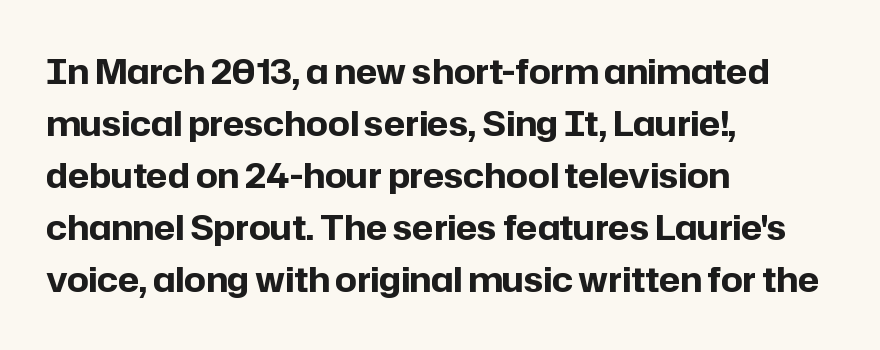
The image shows 34 px bold sans-serif type, upright; set left-aligned, normal line spacing (1.53x), normal letter spacing, not underlined; low stroke contrast and a medium x-height.
